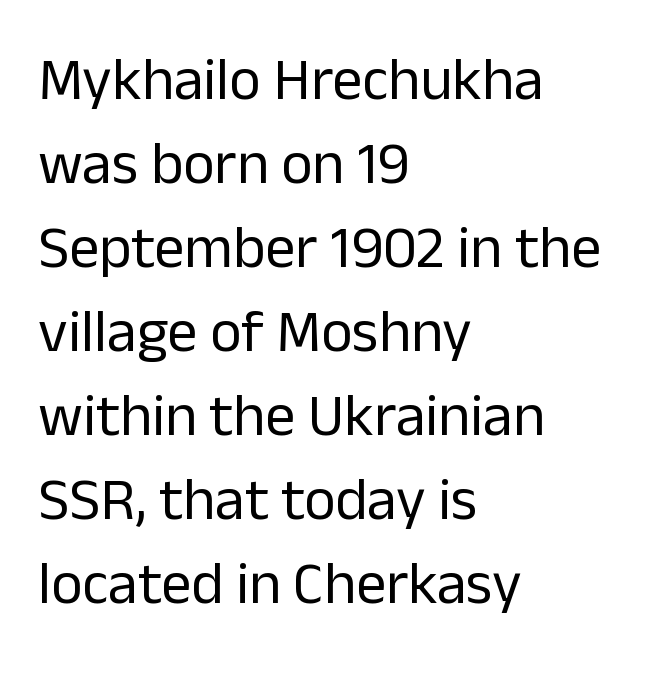
{"serif": "no", "italic": "no", "bold": "no", "weight": "regular", "width": "normal", "stroke_contrast": "low", "x_height": "medium", "monospaced": "no", "underline": "no", "align": "left", "line_spacing": "normal", "line_spacing_ratio": 1.4, "letter_spacing": "normal", "letter_spacing_em": 0.0, "glyph_px": 60}
